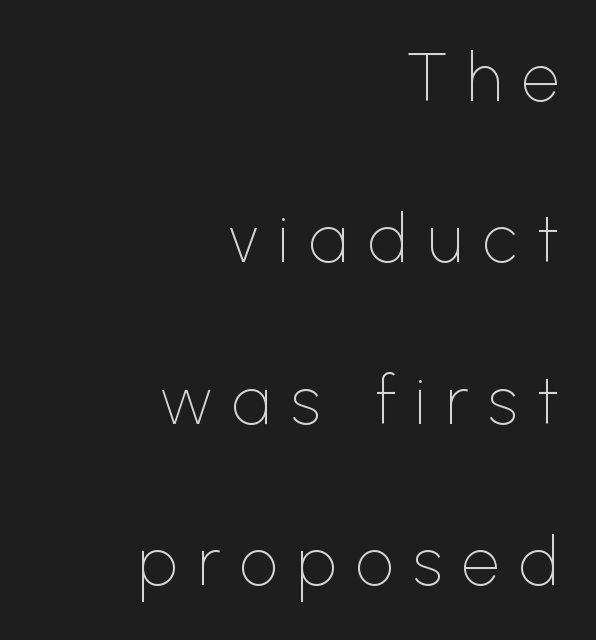
The face looks like a standard text weight, possibly lighter. Compared with typical paragraphs, the rows here are farther apart. The lettering holds an erect, upright posture throughout. Decoration check: the copy has no underline.
